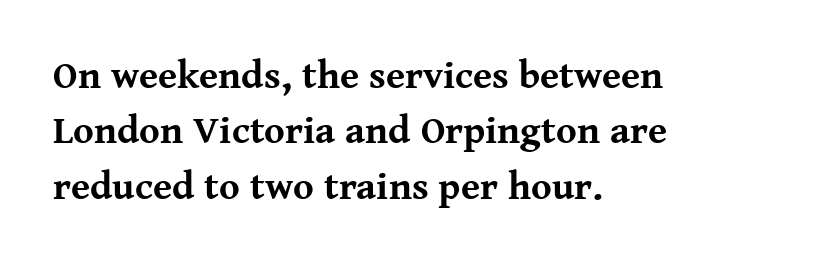
{"serif": "yes", "italic": "no", "bold": "yes", "weight": "bold", "width": "normal", "stroke_contrast": "medium", "x_height": "medium", "monospaced": "no", "underline": "no", "align": "left", "line_spacing": "normal", "line_spacing_ratio": 1.42, "letter_spacing": "normal", "letter_spacing_em": 0.0, "glyph_px": 39}
